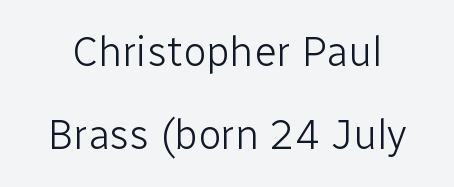
{"serif": "no", "italic": "no", "bold": "no", "weight": "light", "width": "normal", "stroke_contrast": "low", "x_height": "medium", "monospaced": "no", "underline": "no", "line_spacing": "loose", "line_spacing_ratio": 1.98, "letter_spacing": "normal", "letter_spacing_em": 0.0, "glyph_px": 42}
